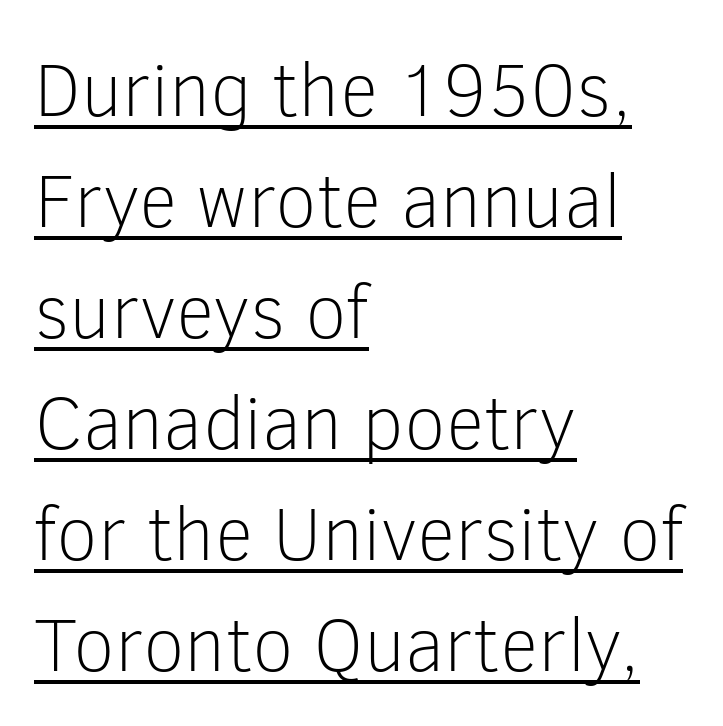
The image shows 76 px light sans-serif type, upright; set left-aligned, normal line spacing (1.46x), normal letter spacing, underlined; low stroke contrast and a medium x-height.
